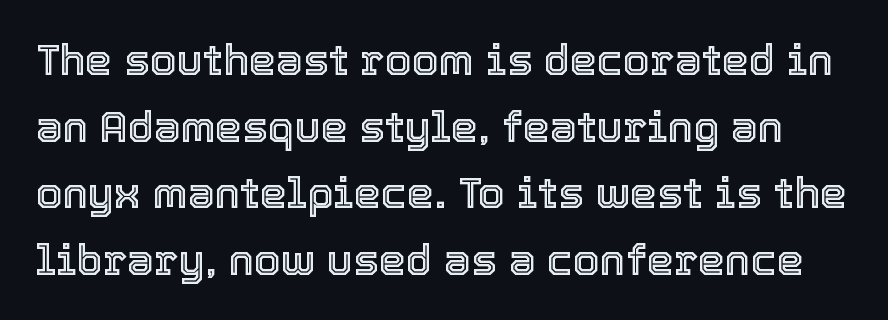
{"italic": "no", "width": "normal", "x_height": "medium", "monospaced": "no", "underline": "no", "line_spacing": "normal", "line_spacing_ratio": 1.55, "letter_spacing": "normal", "letter_spacing_em": 0.0, "glyph_px": 43}
